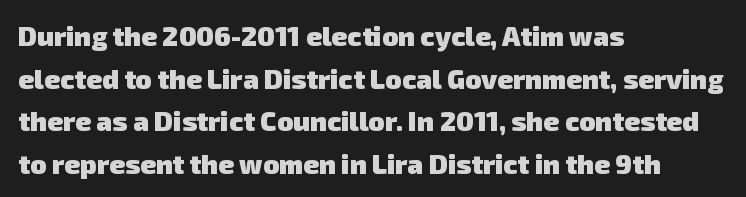
The face used here has the dense, thick strokes of a bold. Words float on clear page, feet unadorned. Typeset ragged right — the left edge is the straight one. Summary of vertical rhythm: regular, with standard interline spacing. Tracking here is standard; glyphs follow each other at the usual distance.
